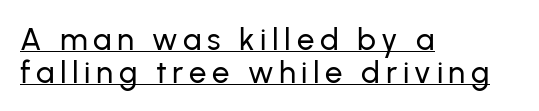
It's the straight-up-and-down kind of type. Character widths vary here, with narrow letters taking less room than wide ones. The font family rendered here belongs to the sans-serif group. The line-height multiplier appears low, near solid setting. A continuous stroke trails under the words, as in a hyperlink. Casual observation: everything's shoved over to the left.
